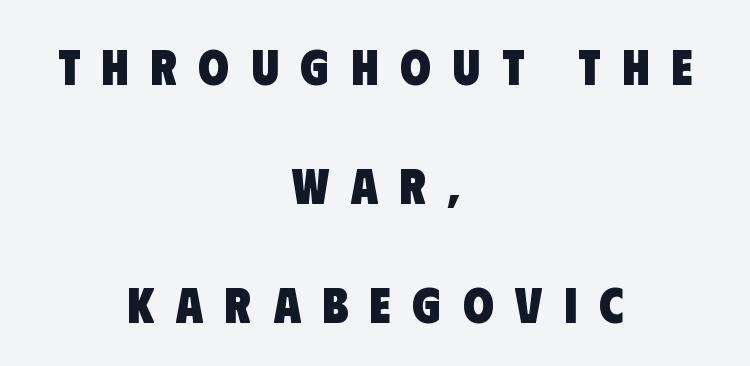
Horizontal bands of white between lines are thick stripes. This is heavy type, rendered in bold. Here the designer chose a conventional face with non-uniform glyph widths. Only glyphs here, with clear space below each row. The letters carry no serifs — their stems end cleanly without finishing strokes.
